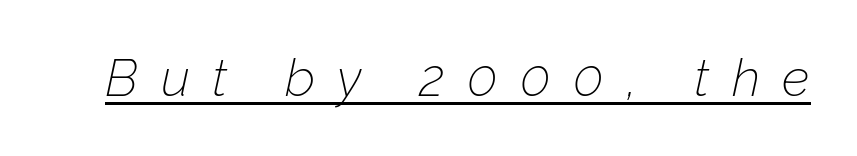
The image shows 52 px thin type, italic (leaning right); set unusually wide letter spacing (+0.43 em), underlined; low stroke contrast and a medium x-height.
